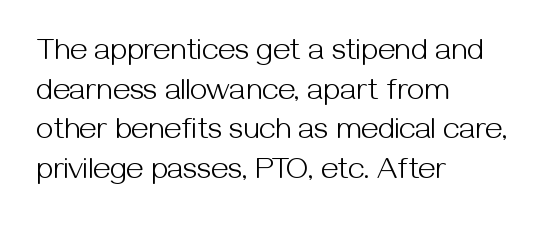
The image shows 31 px light sans-serif type, upright; set left-aligned, normal line spacing (1.28x), normal letter spacing, not underlined; medium stroke contrast and a medium x-height.
